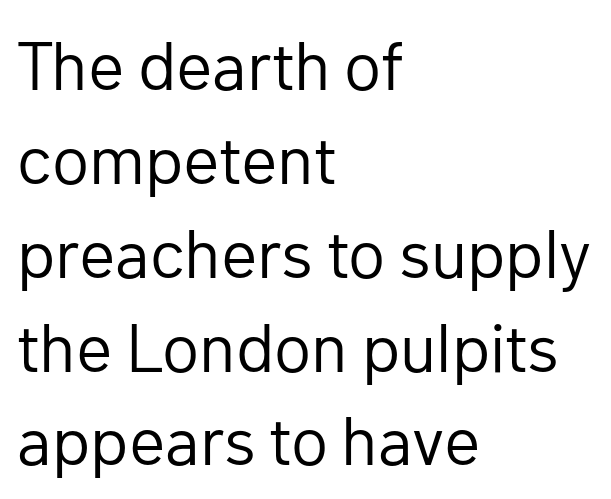
Q: Is the text bold? A: No.
Q: Is the text italic (slanted)? A: No, it is upright.
Q: Is the typeface a serif or a sans-serif typeface? A: Sans-serif.
Q: Is the text underlined? A: No.
Q: How is the paragraph aligned? A: Left-aligned.
Q: Is the spacing between letters normal or unusually wide? A: Normal.
Q: Is the spacing between lines tight, normal or loose? A: Normal.
Q: Width (condensed, normal, or wide)? A: Normal.
Q: Stroke contrast? A: Low.
Q: x-height? A: Medium.
Q: Monospaced? A: No.
